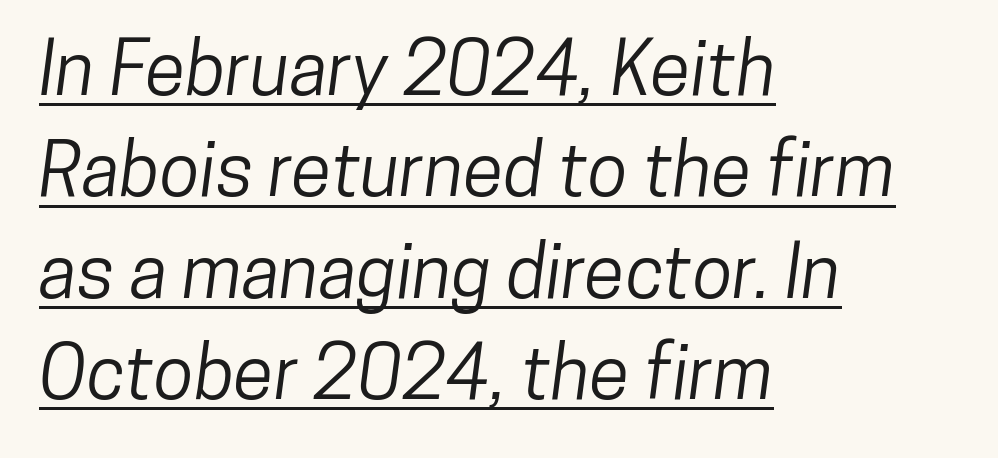
Q: Is the typeface a serif or a sans-serif typeface? A: Sans-serif.
Q: Is the text underlined? A: Yes.
Q: How is the paragraph aligned? A: Left-aligned.
Q: Is the spacing between letters normal or unusually wide? A: Normal.
Q: Is the spacing between lines tight, normal or loose? A: Normal.
Q: Width (condensed, normal, or wide)? A: Condensed.
Q: Stroke contrast? A: Low.
Q: x-height? A: Medium.
Q: Monospaced? A: No.
